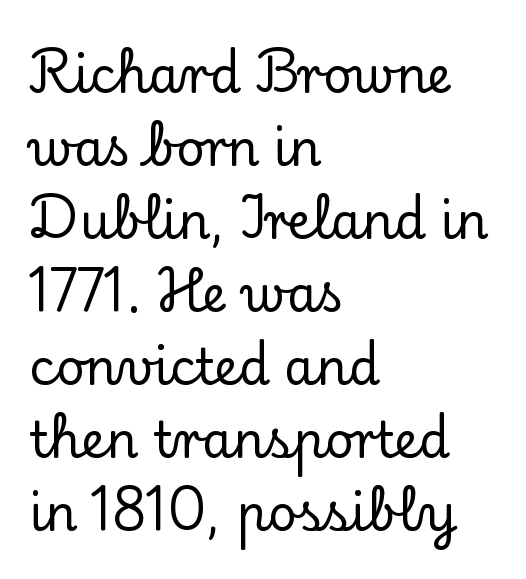
Every row of glyphs begins at an identical x-position on the left. Baseline-to-baseline distance is the conventional proportion of letter height. If you drew a line through each stem, it would be perfectly vertical. Typographically, this falls in the serif category. Looks like regular typesetting: each glyph gets only the width it needs. Underlining? Definitely not there.
